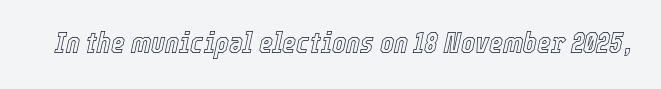
Q: Is the text italic (slanted)? A: Yes, it leans right by about 12 degrees.
Q: Is the text underlined? A: No.
Q: Is the spacing between letters normal or unusually wide? A: Normal.
Q: Width (condensed, normal, or wide)? A: Condensed.
Q: x-height? A: Medium.
Q: Monospaced? A: No.
